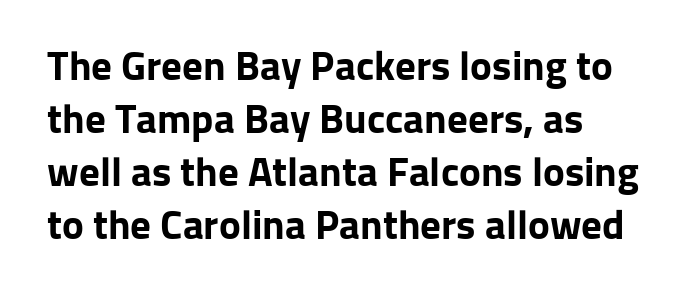
Teacher's note: observe the even left margin — that is flush-left alignment. Nothing unusual about the tracking: characters are spaced as the font intends. Each glyph is drawn with heavy, bold strokes. Does the lettering tilt? It doesn't — this is upright. One glance says typical: line gaps are just what's usual.
